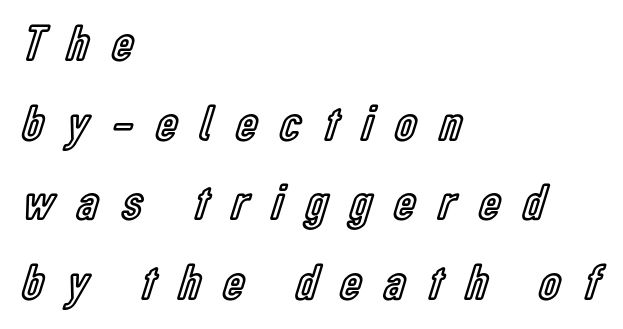
The baseline area is clear. What's the leading like? Ordinary, nothing unusual. Layout note: lines flush left. Varying glyph widths throughout — classic text-font behaviour.
